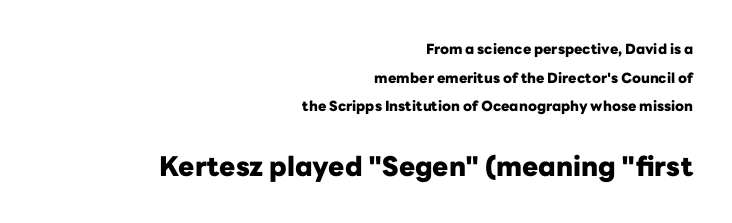
Does the weight exceed regular? Yes, all the way to bold. Glance below the letters and you will spot only blank space. The passage shown has conventional tracking throughout. Characters remain perfectly vertical along every line. The ragged edge is on the left, which tells us the setting is flush right. Students, observe: this is what heavily led, spacious text looks like.
